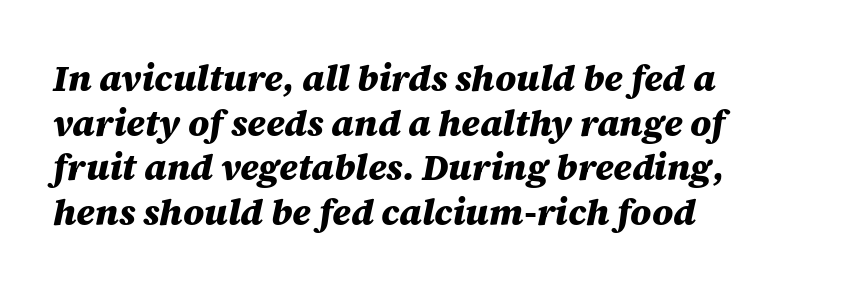
The image shows 36 px heavy type, italic (leaning right); set left-aligned, line spacing 1.24x, normal letter spacing, not underlined; medium stroke contrast and a large x-height.
